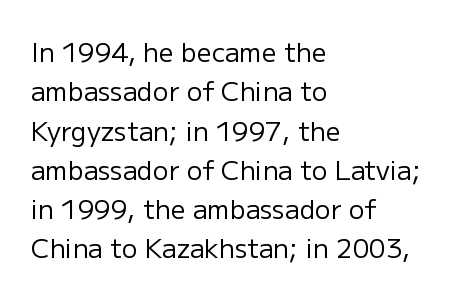
A typesetter would mark this as roman, not italic. Does the leading feel generous? No, just average. The typesetter chose a ragged-right arrangement here. The gaps between neighbouring characters are ordinary and unremarkable. Is this a heavy cut? Hardly; it is regular or lighter. The space directly below the letters is spotless.
